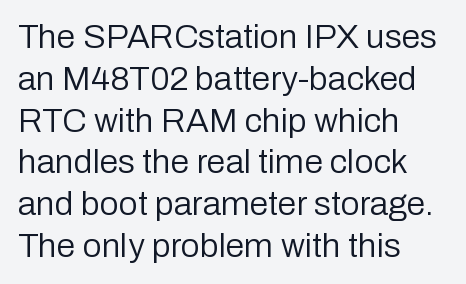
Q: Is the text bold? A: No.
Q: Is the text italic (slanted)? A: No, it is upright.
Q: Is the typeface a serif or a sans-serif typeface? A: Sans-serif.
Q: Is the text underlined? A: No.
Q: How is the paragraph aligned? A: Left-aligned.
Q: Is the spacing between letters normal or unusually wide? A: Normal.
Q: Width (condensed, normal, or wide)? A: Normal.
Q: Stroke contrast? A: Low.
Q: x-height? A: Medium.
Q: Monospaced? A: No.
